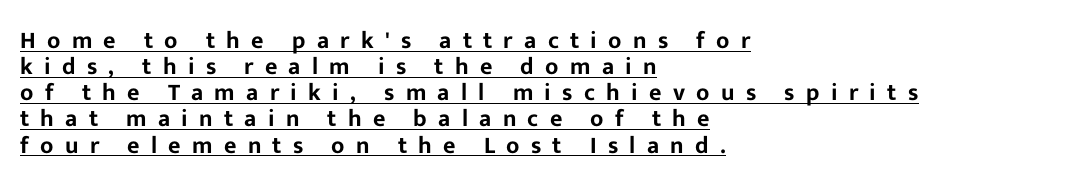
Rendered with straight, roman letterforms. The ragged edge is on the right, which tells us the setting is flush left. Caption: expanded tracking, letters set apart. Summary of vertical rhythm: compact, with narrow interline spacing.
